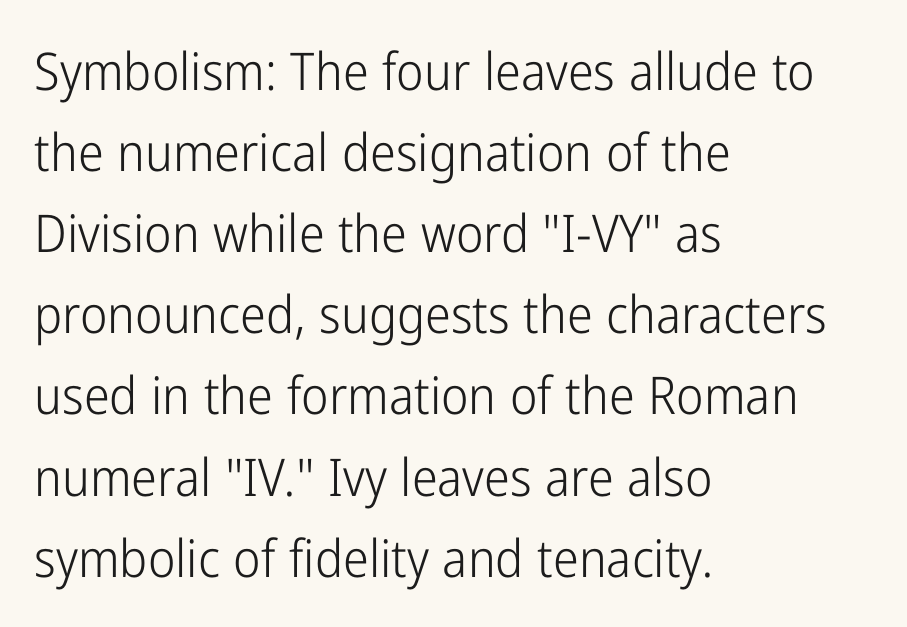
Each stroke keeps to a modest, everyday thickness or less. Rows of type keep a routine distance in the vertical direction. Underline: absent. The type sits square on the baseline with zero lean. The passage shown is typed in a proportional face where columns would drift. Each letter's strokes conclude bluntly, with no projecting serifs.
